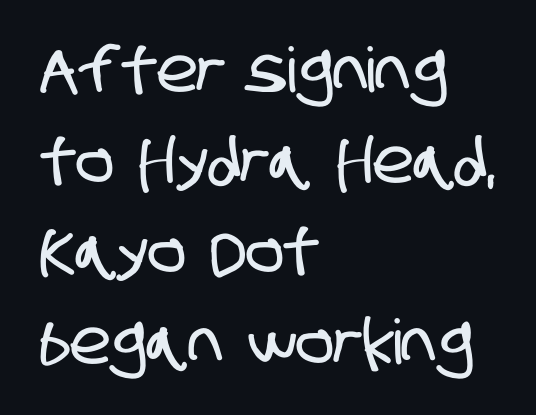
Q: Is the typeface a serif or a sans-serif typeface? A: Sans-serif.
Q: Is the text underlined? A: No.
Q: How is the paragraph aligned? A: Left-aligned.
Q: Is the spacing between letters normal or unusually wide? A: Normal.
Q: Is the spacing between lines tight, normal or loose? A: Normal.
Q: Width (condensed, normal, or wide)? A: Condensed.
Q: Stroke contrast? A: Low.
Q: x-height? A: Large.
Q: Monospaced? A: No.
